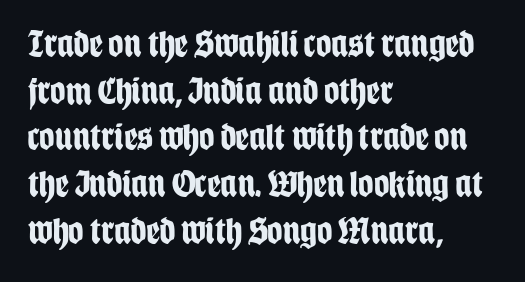
The image shows 38 px bold, condensed sans-serif type, upright; set left-aligned, line spacing 1.23x, normal letter spacing, not underlined; low stroke contrast and a large x-height.
